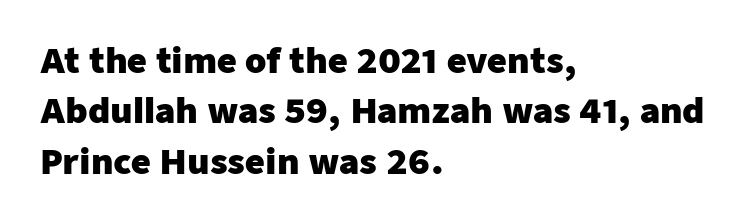
Q: Is the text bold? A: Yes.
Q: Is the text italic (slanted)? A: No, it is upright.
Q: Is the typeface a serif or a sans-serif typeface? A: Sans-serif.
Q: Is the text underlined? A: No.
Q: How is the paragraph aligned? A: Left-aligned.
Q: Is the spacing between letters normal or unusually wide? A: Normal.
Q: Is the spacing between lines tight, normal or loose? A: Normal.
Q: Width (condensed, normal, or wide)? A: Normal.
Q: Stroke contrast? A: Low.
Q: x-height? A: Medium.
Q: Monospaced? A: No.
